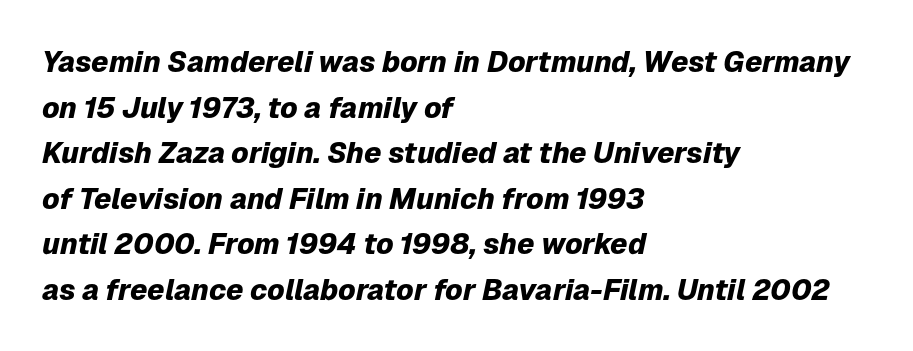
The image shows 29 px heavy type, italic (leaning right); set left-aligned, normal line spacing (1.57x), normal letter spacing, not underlined; low stroke contrast and a medium x-height.
